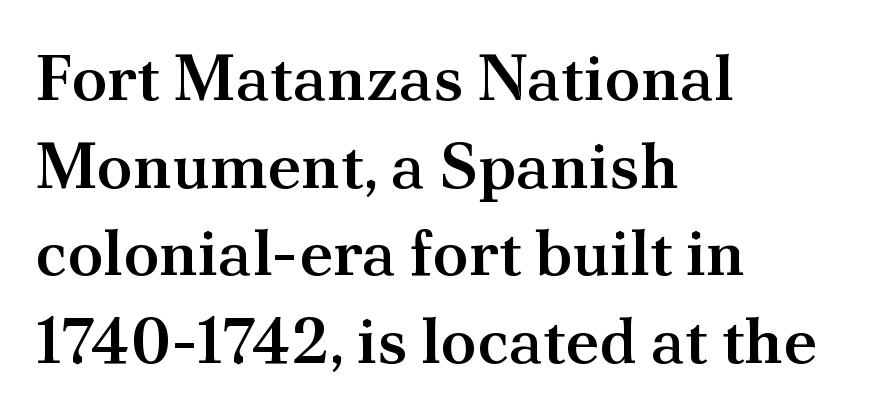
{"serif": "yes", "italic": "no", "bold": "semi", "weight": "semibold", "width": "normal", "stroke_contrast": "medium", "x_height": "small", "monospaced": "no", "underline": "no", "align": "left", "line_spacing": "normal", "line_spacing_ratio": 1.35, "letter_spacing": "normal", "letter_spacing_em": 0.0, "glyph_px": 65}
